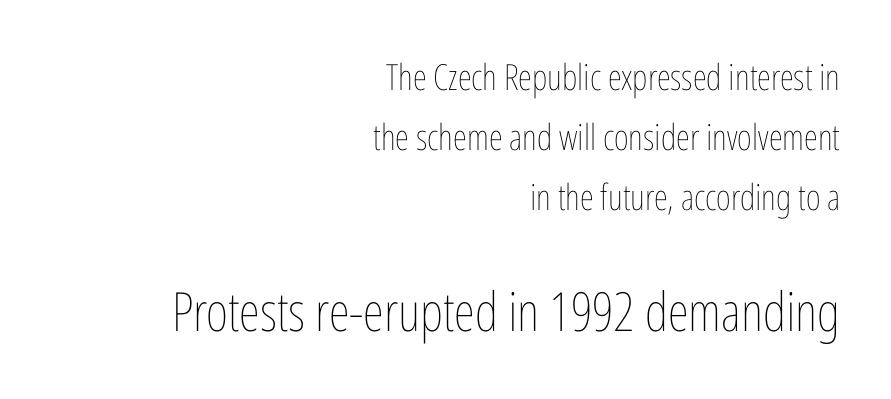
Unbolded letterforms with no extra heft. Right-aligned paragraph, ragged on the left. The line-height multiplier appears to be the usual default. Is this a fixed-width face? No — the glyphs have proportional, varying widths.
